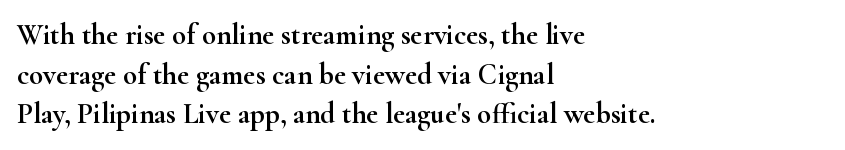
If you drew a ruler down the left edge, every line would touch it. Each new line begins a customary step beneath the previous one. Observe the serifs anchoring each vertical stroke in this sample. How are the letters spaced? Ordinarily, with no added tracking. This is the regular roman posture of the typeface.
